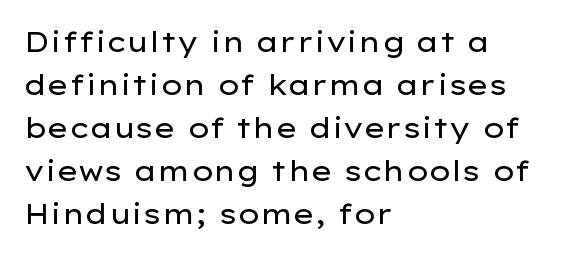
The image shows 28 px regular-weight, wide sans-serif type, upright; set left-aligned, normal line spacing (1.54x), normal letter spacing, not underlined; low stroke contrast and a medium x-height.
